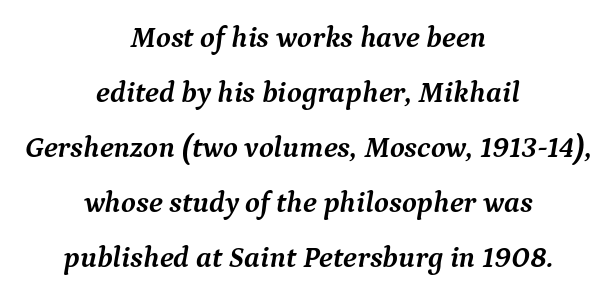
There is no visible air inserted between adjacent glyphs. These words are printed bold, with thick strokes throughout. Little horizontal feet cap the strokes, marking this as serif type. The lines are quadded center. The passage shown leans; its letterforms are oblique.
